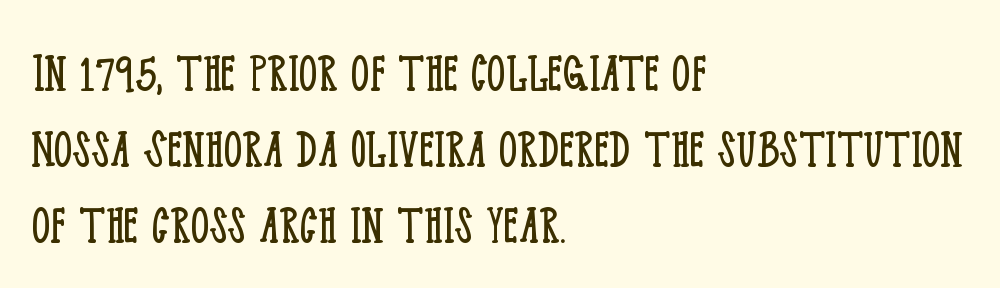
The image shows 59 px light, condensed serif type, upright; set left-aligned, normal line spacing (1.29x), normal letter spacing, not underlined; low stroke contrast and a large x-height.
